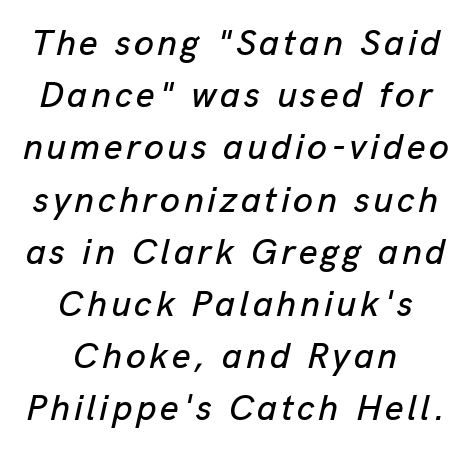
The leading is moderate, giving the passage an even texture. If you drew a line through each stem, it would be angled. A clean baseline with only descenders dipping below it. Each letter keeps its own natural width here, so spacing adapts to shape.
